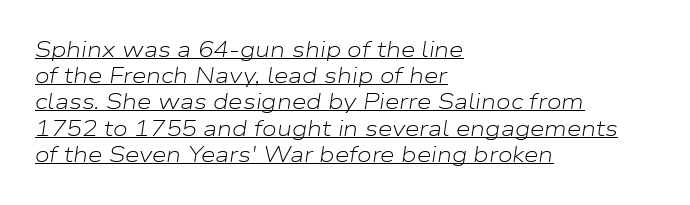
Q: Is the text bold? A: No.
Q: Is the text italic (slanted)? A: Yes, it leans right by about 9 degrees.
Q: Is the text underlined? A: Yes.
Q: How is the paragraph aligned? A: Left-aligned.
Q: Is the spacing between letters normal or unusually wide? A: Normal.
Q: Is the spacing between lines tight, normal or loose? A: Normal.
